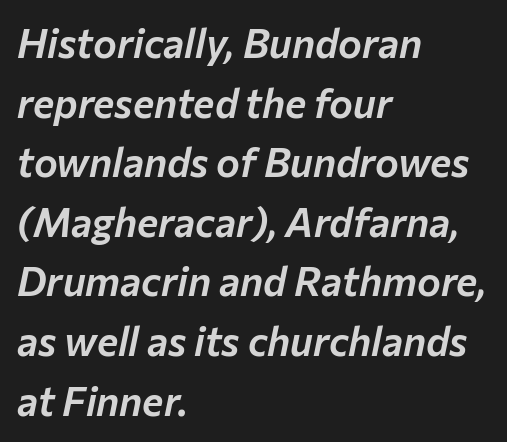
The image shows 40 px text type, italic (leaning right); set left-aligned, normal line spacing (1.49x), normal letter spacing, not underlined; low stroke contrast and a medium x-height.
